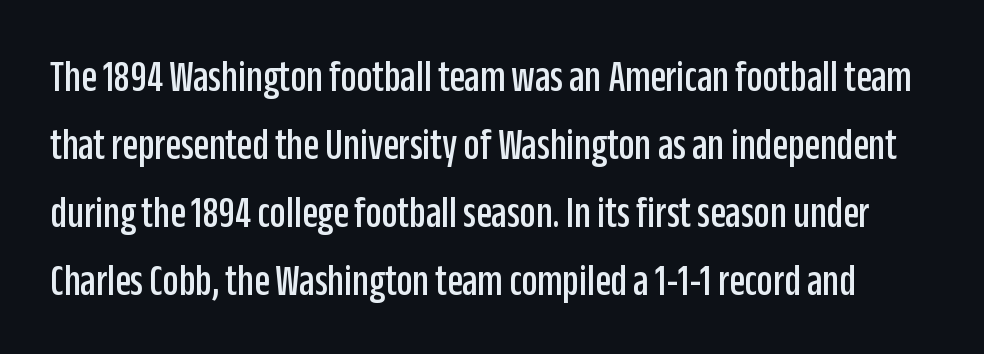
{"serif": "no", "italic": "no", "width": "condensed", "stroke_contrast": "low", "x_height": "large", "monospaced": "no", "underline": "no", "line_spacing": "normal", "line_spacing_ratio": 1.51, "letter_spacing": "normal", "letter_spacing_em": 0.0, "glyph_px": 45}
